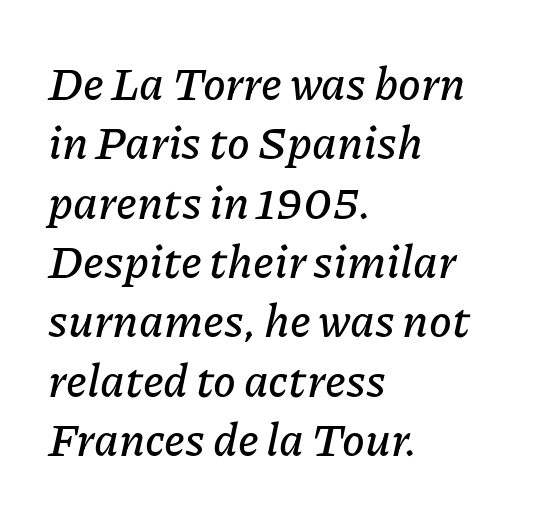
{"italic": "yes", "lean": "right", "slant_degrees": 11, "width": "normal", "stroke_contrast": "low", "x_height": "medium", "monospaced": "no", "underline": "no", "align": "left", "line_spacing": "normal", "line_spacing_ratio": 1.29, "letter_spacing": "normal", "letter_spacing_em": 0.0, "glyph_px": 46}
